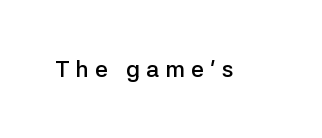
Each row of text sits above clean, open space. This sample uses expanded letter spacing, leaving extra air between glyphs. Moderately thickened strokes mark this as semibold type. The lettering stays uniformly vertical, giving the passage a roman look.
